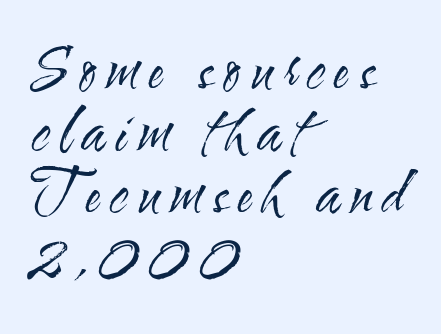
Leading: reduced. Each line starts at the same left margin while the right side varies. Unmarked baselines from the first word to the last. The cut favours lightness, reaching ordinary text weight at its darkest.
